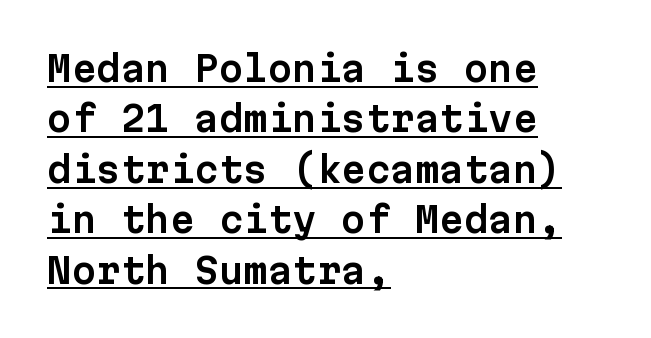
Note the uniform advance width — an 'i' takes as much space as an 'm'. Unlike a traditional serif, this face leaves its strokes unadorned. Which margin do the lines hug? The left one — the right edge is uneven. This is roman type, the default non-slanted kind. Honestly, the row spacing looks completely unremarkable. Inter-character spacing is left at the font's built-in metrics.
